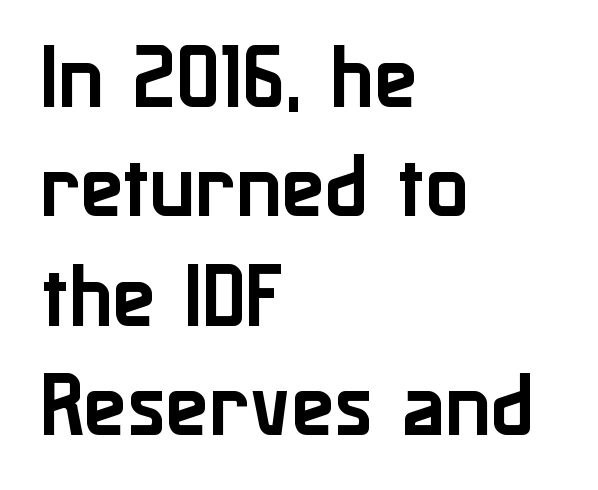
If you measured baseline to baseline, you'd find a middling distance. Beneath every word, the page is bare. The face used here is rendered with its standard letterfit. Which margin do the lines hug? The left one — the right edge is uneven. The face used here is proportionally spaced, like ordinary book or web type.
